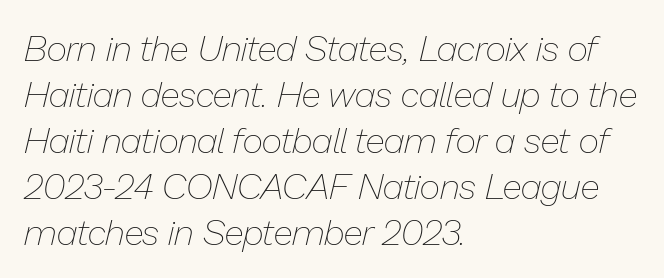
Q: Is the text bold? A: No.
Q: Is the text italic (slanted)? A: Yes, it leans right by about 13 degrees.
Q: Is the text underlined? A: No.
Q: How is the paragraph aligned? A: Left-aligned.
Q: Is the spacing between letters normal or unusually wide? A: Normal.
Q: Is the spacing between lines tight, normal or loose? A: Normal.
Q: Width (condensed, normal, or wide)? A: Normal.
Q: Stroke contrast? A: Low.
Q: x-height? A: Medium.
Q: Monospaced? A: No.
